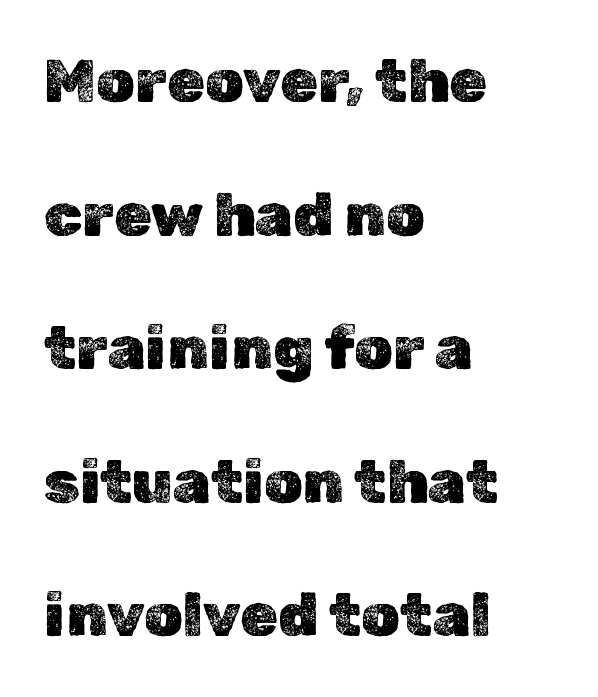
{"italic": "no", "width": "normal", "x_height": "medium", "monospaced": "no", "underline": "no", "align": "left", "line_spacing": "loose", "line_spacing_ratio": 2.19, "letter_spacing": "normal", "letter_spacing_em": 0.0, "glyph_px": 61}
